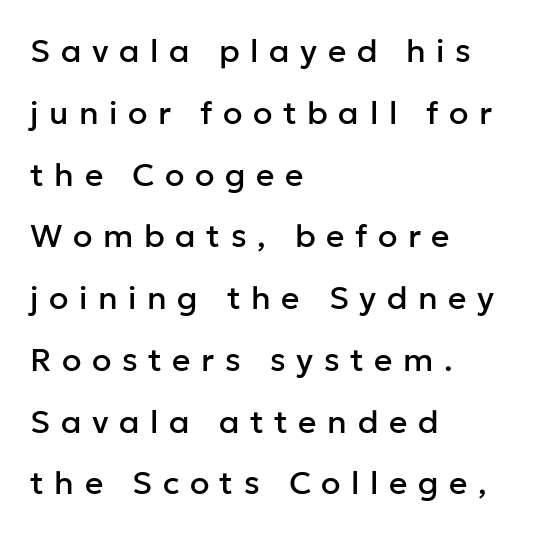
Q: Is the text italic (slanted)? A: No, it is upright.
Q: Is the typeface a serif or a sans-serif typeface? A: Sans-serif.
Q: Is the text underlined? A: No.
Q: How is the paragraph aligned? A: Left-aligned.
Q: Is the spacing between letters normal or unusually wide? A: Unusually wide.
Q: Is the spacing between lines tight, normal or loose? A: Loose.
Q: Width (condensed, normal, or wide)? A: Normal.
Q: Stroke contrast? A: Low.
Q: x-height? A: Medium.
Q: Monospaced? A: No.
